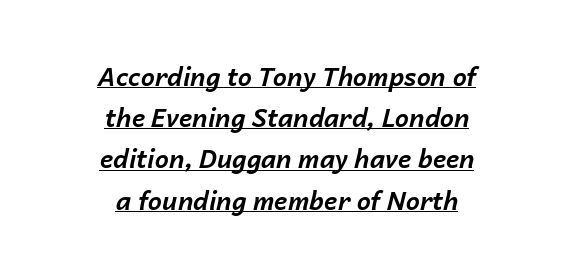
The image shows 25 px bold type, italic (leaning right); set centered, normal line spacing (1.65x), normal letter spacing, underlined.
